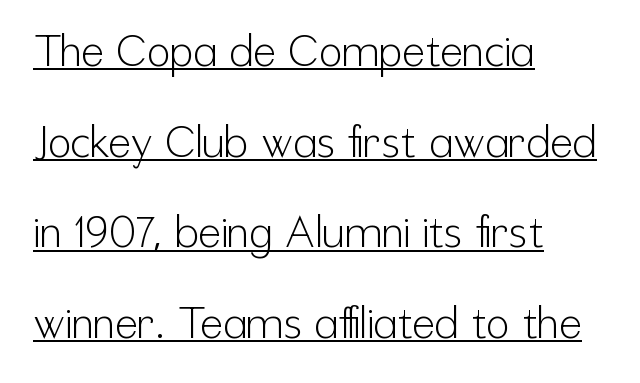
Is there much room between lines? Yes — plenty of vertical air separates them. Standard letterfit; no display-style spreading of the glyphs. Which margin do the lines hug? The left one — the right edge is uneven. Quick note: not italic, upright. You can tell from the bare stems that sans-serif type was used.
